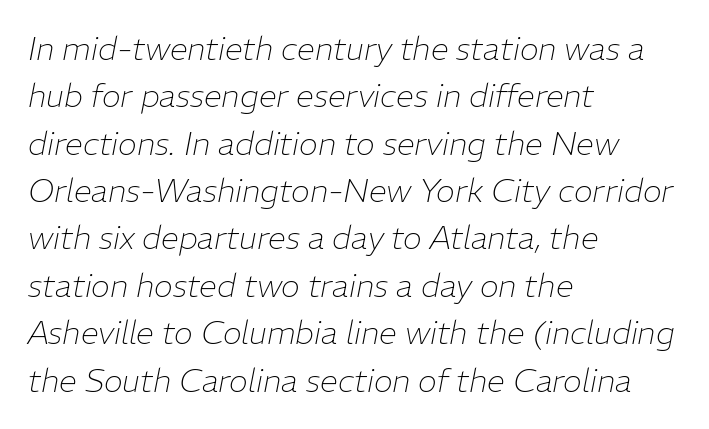
The passage shown is not underscored anywhere. Between one letter and the next there's only the usual sliver of space. Looks like regular typesetting: each glyph gets only the width it needs. The strokes carry an ordinary text weight at most. Every row of glyphs begins at an identical x-position on the left.
